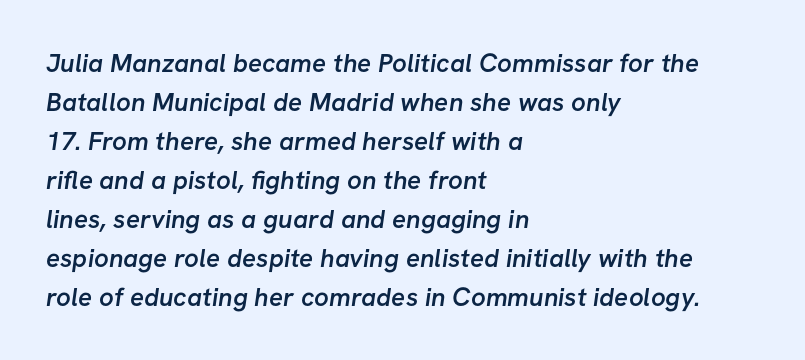
The image shows 26 px text type; set left-aligned, normal line spacing (1.5x), normal letter spacing, not underlined.
